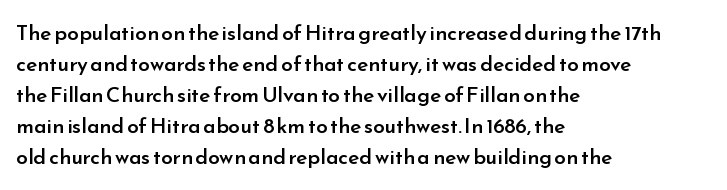
{"italic": "no", "bold": "semi", "underline": "no", "align": "left", "line_spacing": "normal", "line_spacing_ratio": 1.48, "letter_spacing": "normal", "letter_spacing_em": 0.0, "glyph_px": 21}
